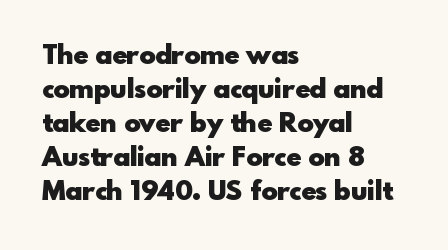
{"italic": "no", "bold": "yes", "underline": "no", "align": "left", "line_spacing": "normal", "line_spacing_ratio": 1.26, "letter_spacing": "normal", "letter_spacing_em": 0.0, "glyph_px": 27}
